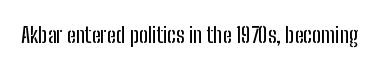
Tall strokes in this sample are plumb rather than angled. Short note: letters normally spaced. Lines of text with bare space underneath.
